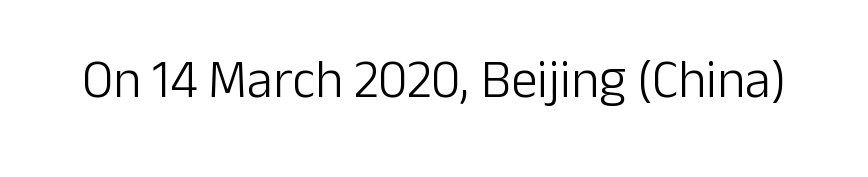
Q: Is the text bold? A: No.
Q: Is the text italic (slanted)? A: No, it is upright.
Q: Is the typeface a serif or a sans-serif typeface? A: Sans-serif.
Q: Is the text underlined? A: No.
Q: Is the spacing between letters normal or unusually wide? A: Normal.
Q: Width (condensed, normal, or wide)? A: Normal.
Q: Stroke contrast? A: Low.
Q: x-height? A: Medium.
Q: Monospaced? A: No.
